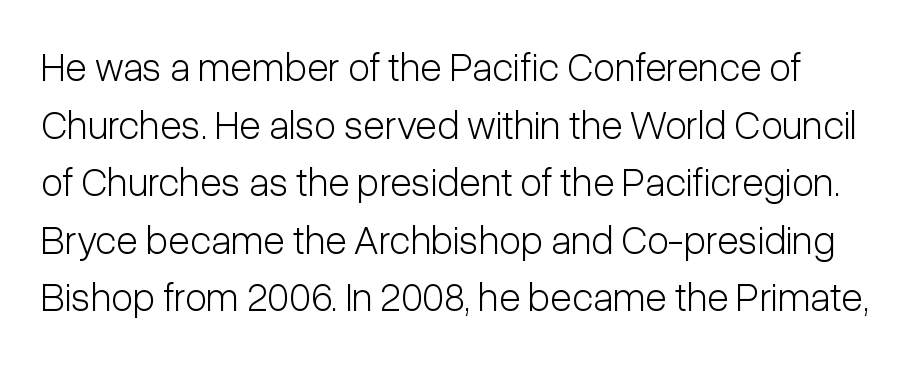
The image shows 40 px light, condensed sans-serif type, upright; set normal line spacing (1.44x), normal letter spacing, not underlined; low stroke contrast and a medium x-height.
